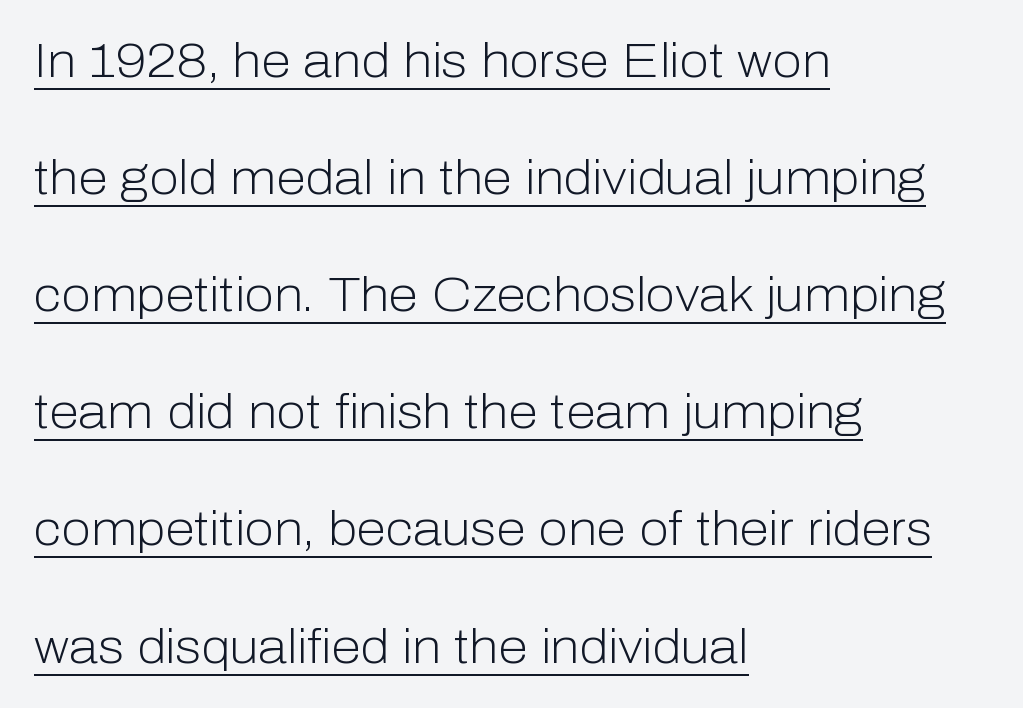
The image shows 48 px light sans-serif type, upright; set left-aligned, loose line spacing (2.44x), normal letter spacing, underlined; low stroke contrast and a medium x-height.
